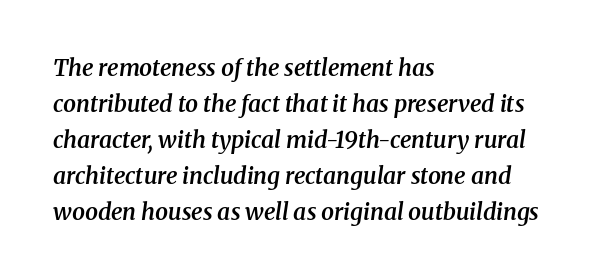
The rendering uses a semibold face; strokes are thickened but not to full bold. This sample uses plain, unmodified letter spacing. Horizontally, the lines are justified to the leading edge only. The text carries the slant typical of an italic or oblique font.
